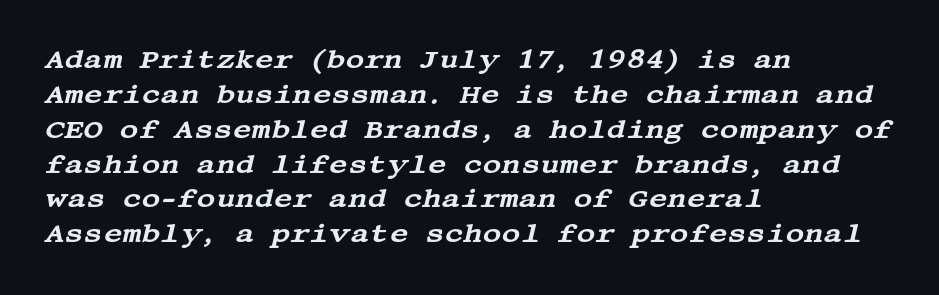
{"italic": "yes", "lean": "right", "slant_degrees": 13, "underline": "no", "align": "left", "line_spacing": "normal", "line_spacing_ratio": 1.34, "letter_spacing": "normal", "letter_spacing_em": 0.0, "glyph_px": 26}
